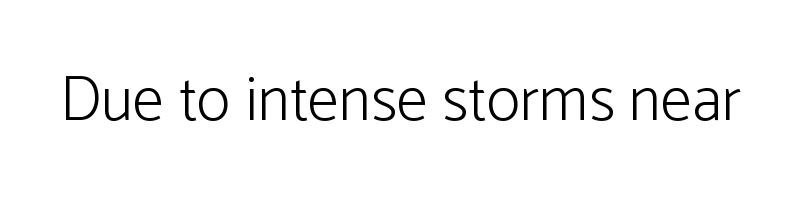
The image shows 63 px light sans-serif type, upright; set normal letter spacing, not underlined; low stroke contrast and a medium x-height.
